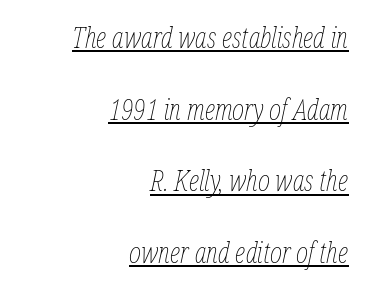
{"italic": "yes", "lean": "right", "slant_degrees": 12, "bold": "no", "weight": "thin", "width": "condensed", "stroke_contrast": "low", "x_height": "medium", "monospaced": "no", "underline": "yes", "align": "right", "line_spacing": "loose", "line_spacing_ratio": 2.47, "letter_spacing": "normal", "letter_spacing_em": 0.0, "glyph_px": 29}
